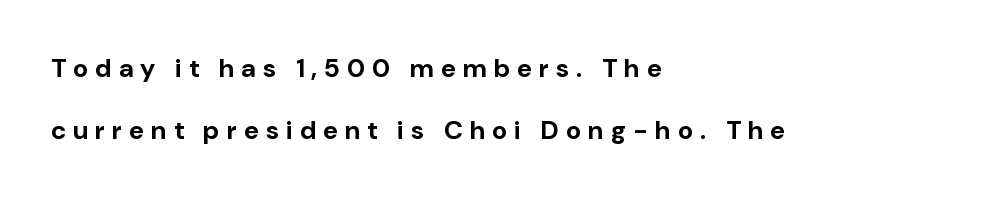
{"italic": "no", "bold": "yes", "underline": "no", "align": "left", "line_spacing": "loose", "line_spacing_ratio": 2.38, "letter_spacing": "wide", "letter_spacing_em": 0.28, "glyph_px": 26}
